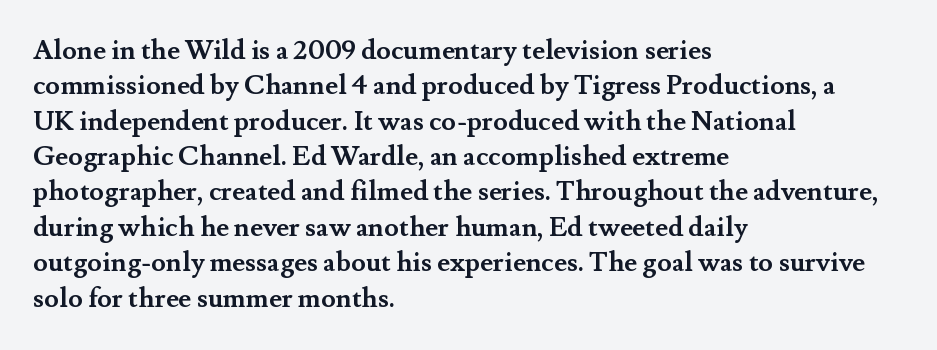
Q: Is the text bold? A: Yes.
Q: Is the text italic (slanted)? A: No, it is upright.
Q: Is the text underlined? A: No.
Q: How is the paragraph aligned? A: Left-aligned.
Q: Is the spacing between letters normal or unusually wide? A: Normal.
Q: Is the spacing between lines tight, normal or loose? A: Normal.
